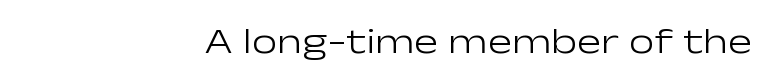
{"serif": "no", "italic": "no", "bold": "no", "weight": "light", "width": "wide", "stroke_contrast": "low", "x_height": "medium", "monospaced": "no", "underline": "no", "align": "right", "letter_spacing": "normal", "letter_spacing_em": 0.0, "glyph_px": 36}
